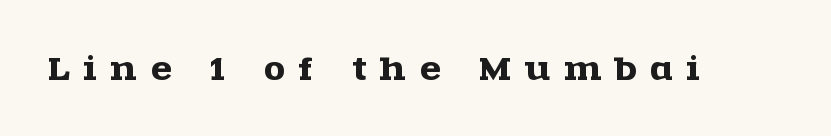
{"serif": "yes", "italic": "no", "width": "wide", "x_height": "large", "monospaced": "no", "underline": "no", "letter_spacing": "wide", "letter_spacing_em": 0.46, "glyph_px": 30}
